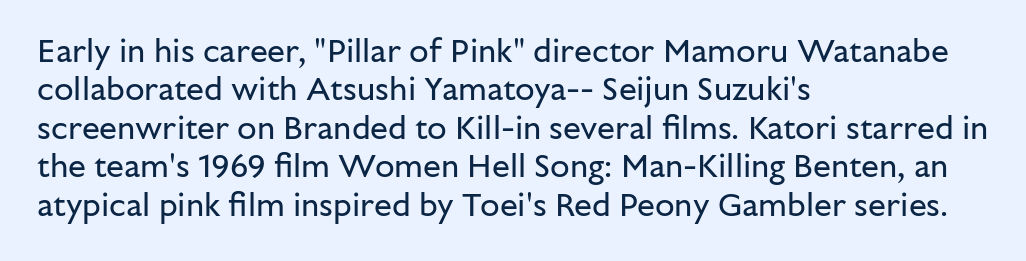
{"serif": "no", "italic": "no", "bold": "no", "weight": "regular", "width": "normal", "stroke_contrast": "low", "x_height": "medium", "monospaced": "no", "underline": "no", "align": "left", "line_spacing_ratio": 1.2, "letter_spacing": "normal", "letter_spacing_em": 0.0, "glyph_px": 32}
